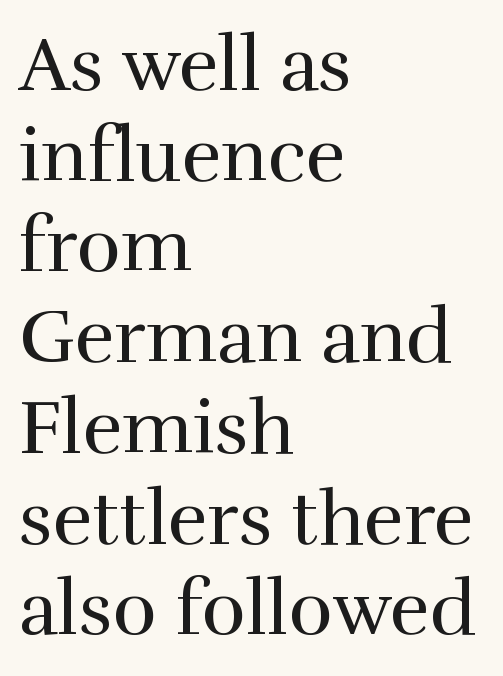
The designer went with a serif here, giving each stem small feet. The lettering holds an erect, upright posture throughout. Is the block centered? No — it sits flush against the left margin. The font is comparable to plain body text, perhaps lighter. Glyph-to-glyph distance matches everyday printed text. Varying glyph widths throughout — classic text-font behaviour.
